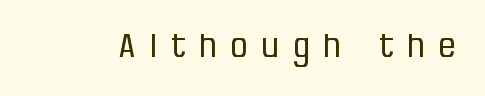
The passage shown is not underscored anywhere. This sample has the flowing, uneven cadence of proportional lettering. This reads as an unemphasized weight, regular at the heaviest. Does extra space separate the letters? Yes, quite a lot of it. Regarding serifs, this sample does without them. Every stem runs plumb, perpendicular to the baseline.
